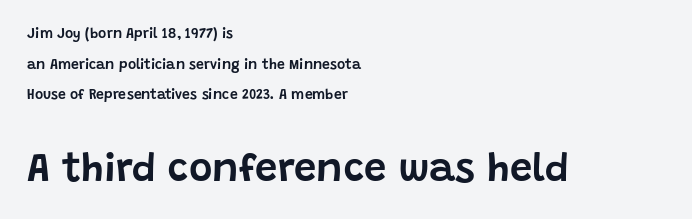
{"serif": "no", "italic": "no", "width": "normal", "stroke_contrast": "low", "x_height": "large", "monospaced": "no", "underline": "no", "align": "left", "line_spacing": "loose", "line_spacing_ratio": 2.18, "letter_spacing": "normal", "letter_spacing_em": 0.0, "larger_block": "second", "size_ratio": 2.86, "glyph_px": 40}
